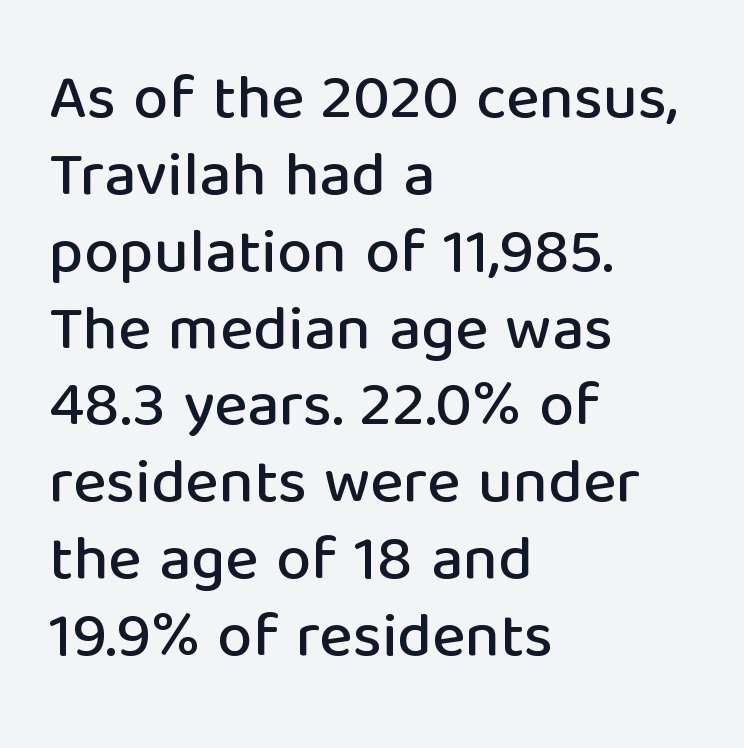
Horizontally, the lines are justified to the leading edge only. The axis of the letterforms is exactly vertical. Each word holds together tightly as a unit, with standard inter-letter gaps. Nobody drew a line under any word here. This sample has the flowing, uneven cadence of proportional lettering.
